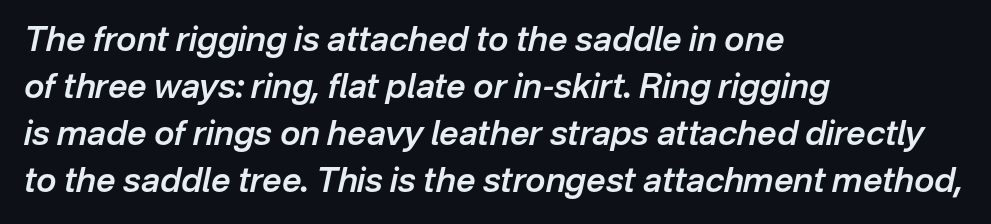
Q: Is the text bold? A: Semi-bold.
Q: Is the text italic (slanted)? A: Yes, it leans right by about 12 degrees.
Q: Is the text underlined? A: No.
Q: How is the paragraph aligned? A: Left-aligned.
Q: Is the spacing between letters normal or unusually wide? A: Normal.
Q: Is the spacing between lines tight, normal or loose? A: Normal.
Q: Width (condensed, normal, or wide)? A: Normal.
Q: Stroke contrast? A: Low.
Q: x-height? A: Medium.
Q: Monospaced? A: No.
